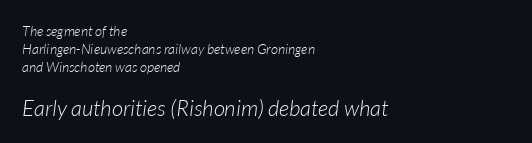
The image shows 22 px text type, italic (leaning right); set left-aligned, normal line spacing (1.29x), normal letter spacing, not underlined; the second (bottom) block is 1.57x larger.
